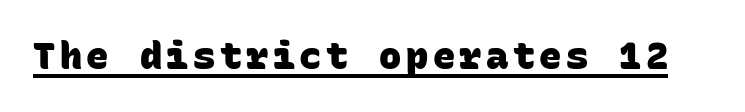
{"serif": "no", "bold": "yes", "weight": "heavy", "width": "normal", "stroke_contrast": "low", "x_height": "large", "monospaced": "yes", "underline": "yes", "glyph_px": 37}
